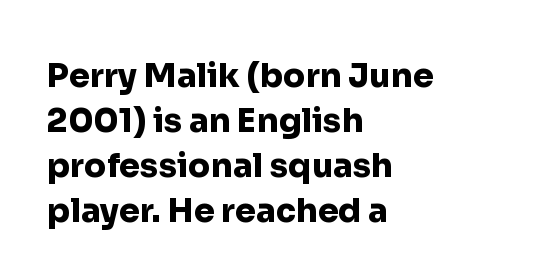
The image shows 33 px heavy sans-serif type, upright; set left-aligned, normal line spacing (1.36x), normal letter spacing, not underlined; low stroke contrast and a medium x-height.
